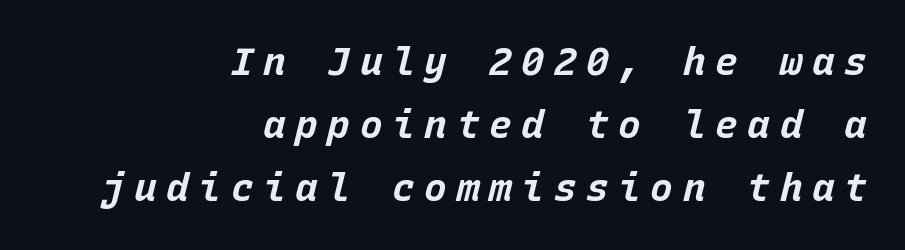
Q: Is the text bold? A: Yes.
Q: Is the text italic (slanted)? A: Yes, it leans right by about 15 degrees.
Q: Is the text underlined? A: No.
Q: How is the paragraph aligned? A: Right-aligned.
Q: Is the spacing between letters normal or unusually wide? A: Unusually wide.
Q: Is the spacing between lines tight, normal or loose? A: Normal.
Q: Width (condensed, normal, or wide)? A: Normal.
Q: Stroke contrast? A: Low.
Q: x-height? A: Large.
Q: Monospaced? A: Yes.
